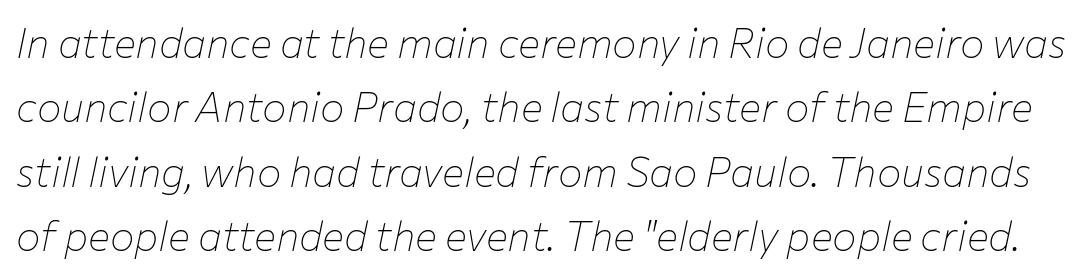
{"italic": "yes", "lean": "right", "slant_degrees": 12, "bold": "no", "weight": "thin", "width": "normal", "stroke_contrast": "low", "x_height": "medium", "monospaced": "no", "underline": "no", "line_spacing": "normal", "line_spacing_ratio": 1.57, "letter_spacing": "normal", "letter_spacing_em": 0.0, "glyph_px": 41}
